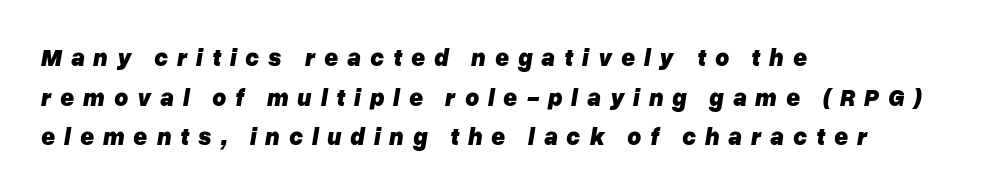
{"italic": "yes", "lean": "right", "slant_degrees": 10, "bold": "yes", "underline": "no", "align": "left", "line_spacing": "normal", "line_spacing_ratio": 1.65, "letter_spacing": "wide", "letter_spacing_em": 0.37, "glyph_px": 24}
